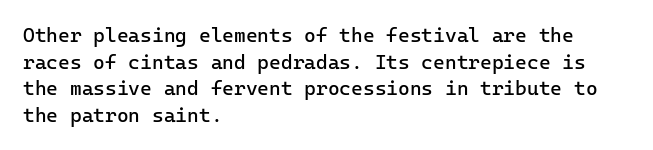
{"italic": "no", "bold": "no", "underline": "no", "align": "left", "line_spacing": "normal", "line_spacing_ratio": 1.33, "letter_spacing": "normal", "letter_spacing_em": 0.0, "glyph_px": 20}
